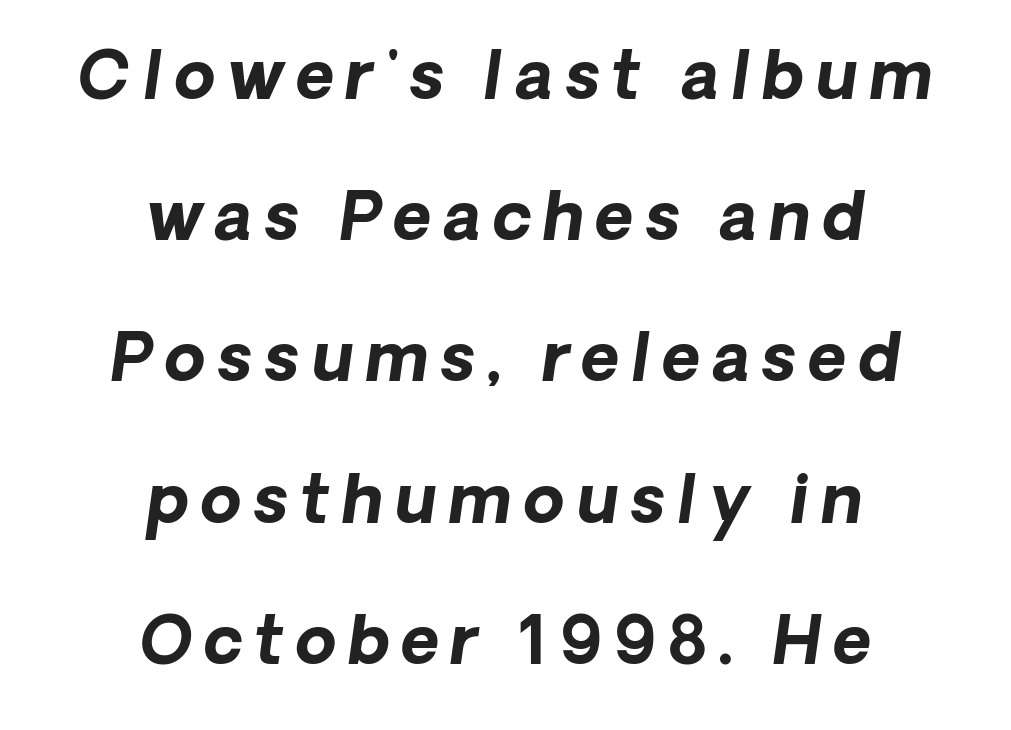
The image shows 66 px bold sans-serif type; set centered, loose line spacing (2.14x), not underlined; low stroke contrast and a medium x-height.
